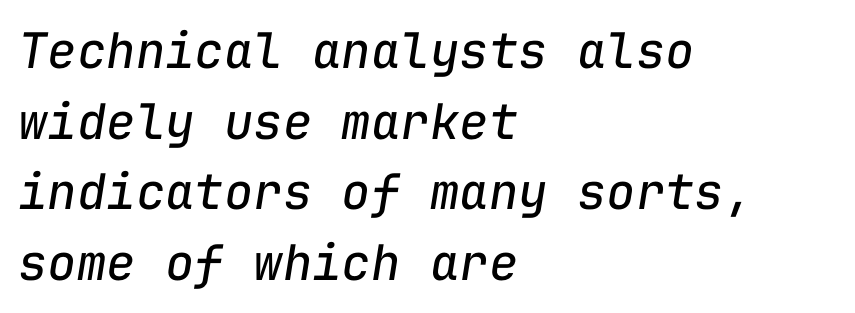
{"italic": "yes", "lean": "right", "slant_degrees": 9, "bold": "no", "weight": "regular", "width": "normal", "stroke_contrast": "low", "x_height": "medium", "monospaced": "yes", "underline": "no", "align": "left", "line_spacing": "normal", "line_spacing_ratio": 1.44, "letter_spacing": "normal", "letter_spacing_em": 0.0, "glyph_px": 49}
